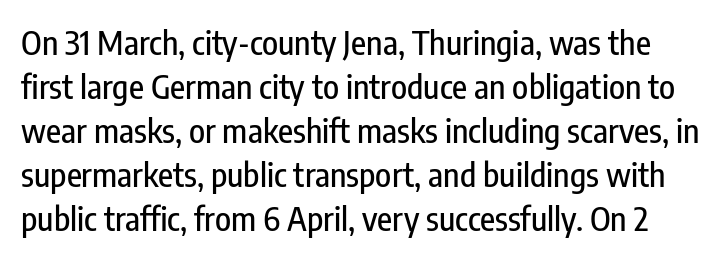
The image shows 33 px condensed sans-serif type, upright; set normal line spacing (1.33x), normal letter spacing, not underlined; low stroke contrast and a medium x-height.
